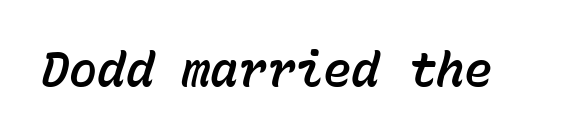
Q: Is the text italic (slanted)? A: Yes, it leans right by about 15 degrees.
Q: Is the text underlined? A: No.
Q: Is the spacing between letters normal or unusually wide? A: Normal.
Q: Width (condensed, normal, or wide)? A: Normal.
Q: Stroke contrast? A: Low.
Q: x-height? A: Medium.
Q: Monospaced? A: Yes.
